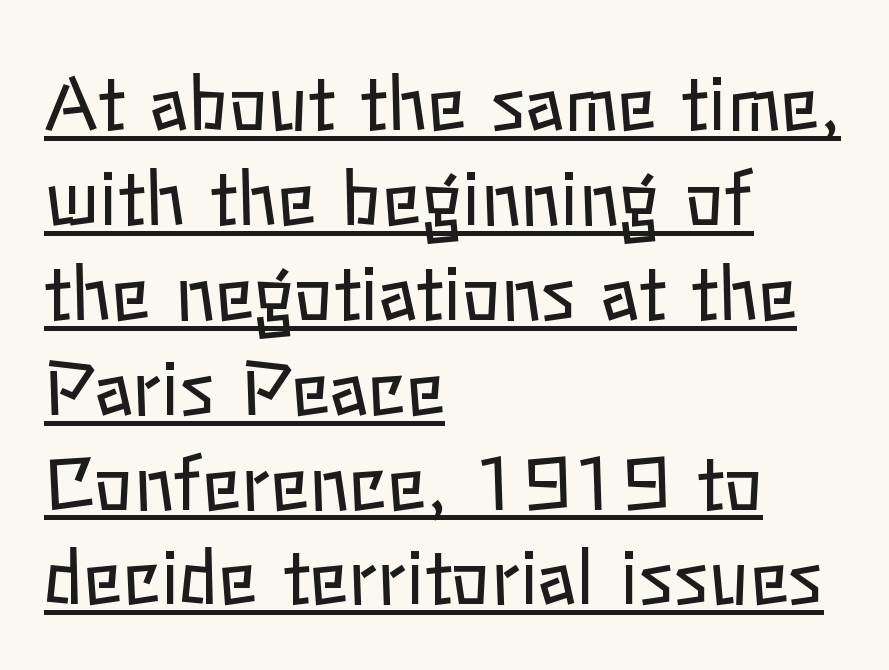
Q: Is the text bold? A: No.
Q: Is the text italic (slanted)? A: No, it is upright.
Q: Is the text underlined? A: Yes.
Q: How is the paragraph aligned? A: Left-aligned.
Q: Is the spacing between letters normal or unusually wide? A: Normal.
Q: Is the spacing between lines tight, normal or loose? A: Normal.
Q: Width (condensed, normal, or wide)? A: Normal.
Q: Stroke contrast? A: Low.
Q: x-height? A: Medium.
Q: Monospaced? A: No.
